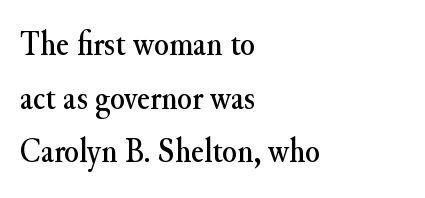
The image shows 34 px serif type, upright; set left-aligned, normal line spacing (1.58x), normal letter spacing, not underlined; medium stroke contrast and a small x-height.
